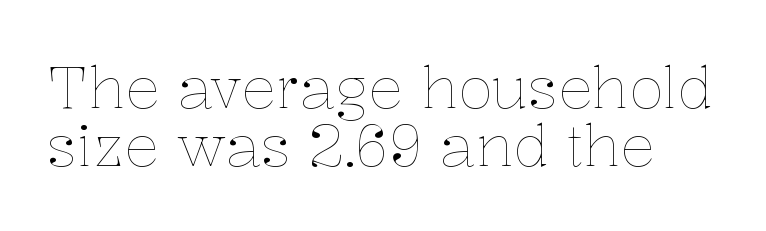
The image shows 58 px thin type, upright; set tight line spacing (1.0x), normal letter spacing, not underlined; low stroke contrast and a medium x-height.
